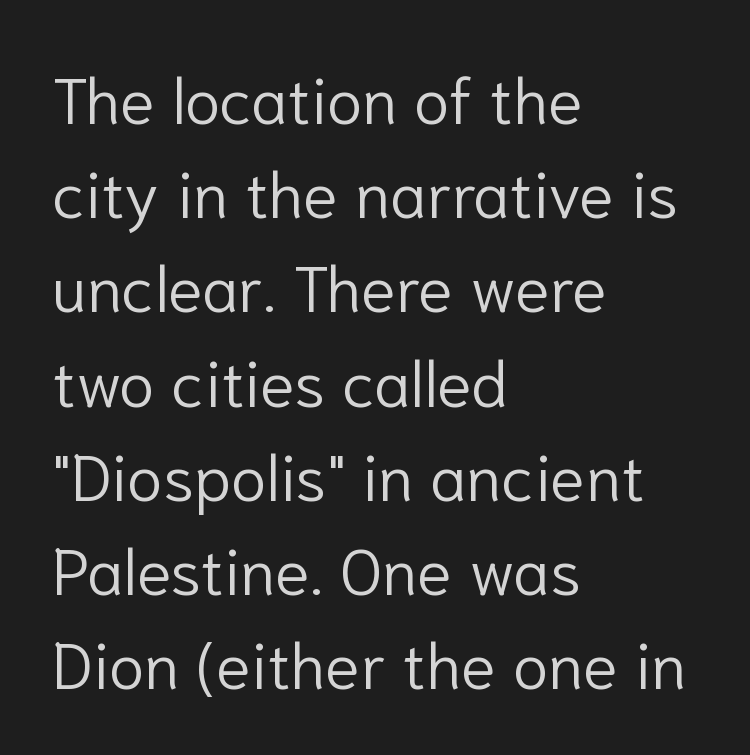
Q: Is the text bold? A: No.
Q: Is the text italic (slanted)? A: No, it is upright.
Q: Is the typeface a serif or a sans-serif typeface? A: Sans-serif.
Q: Is the text underlined? A: No.
Q: How is the paragraph aligned? A: Left-aligned.
Q: Is the spacing between letters normal or unusually wide? A: Normal.
Q: Is the spacing between lines tight, normal or loose? A: Normal.
Q: Width (condensed, normal, or wide)? A: Normal.
Q: Stroke contrast? A: Low.
Q: x-height? A: Medium.
Q: Monospaced? A: No.
